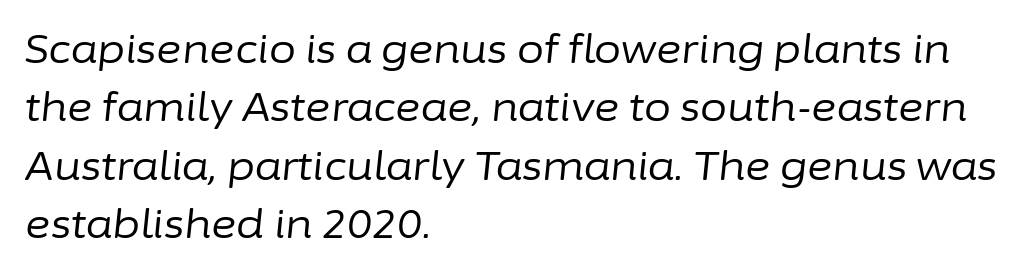
Q: Is the text bold? A: No.
Q: Is the text italic (slanted)? A: Yes, it leans right by about 6 degrees.
Q: Is the text underlined? A: No.
Q: How is the paragraph aligned? A: Left-aligned.
Q: Is the spacing between letters normal or unusually wide? A: Normal.
Q: Is the spacing between lines tight, normal or loose? A: Normal.
Q: Width (condensed, normal, or wide)? A: Normal.
Q: Stroke contrast? A: Low.
Q: x-height? A: Medium.
Q: Monospaced? A: No.
